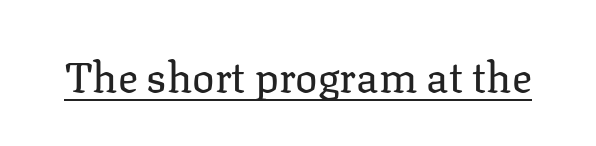
{"serif": "yes", "italic": "no", "bold": "no", "weight": "regular", "width": "normal", "stroke_contrast": "low", "x_height": "medium", "monospaced": "no", "underline": "yes", "letter_spacing": "normal", "letter_spacing_em": 0.0, "glyph_px": 42}
